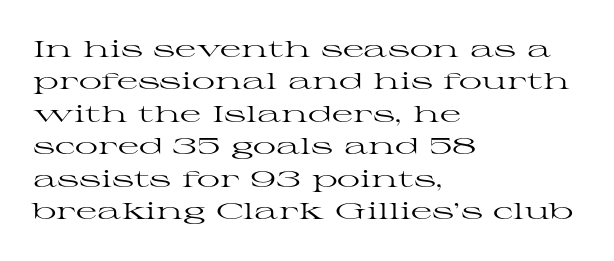
The tracking reads as untouched default to a designer's eye. Layout note: lines flush left. Students, observe: this is what conventionally led text looks like. Underline: absent.
